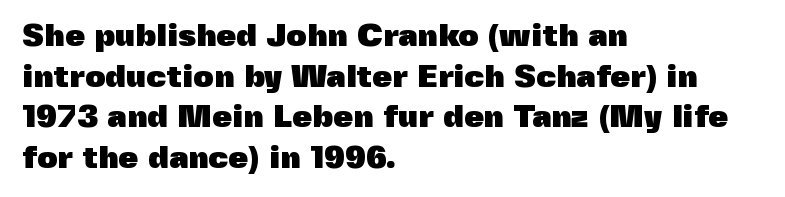
The image shows 32 px heavy sans-serif type, upright; set left-aligned, normal line spacing (1.27x), normal letter spacing, not underlined; a medium x-height.
